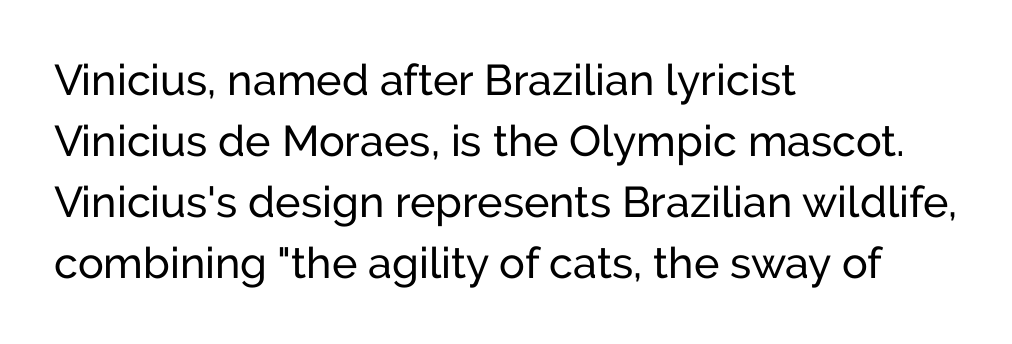
Q: Is the text bold? A: No.
Q: Is the text italic (slanted)? A: No, it is upright.
Q: Is the typeface a serif or a sans-serif typeface? A: Sans-serif.
Q: Is the text underlined? A: No.
Q: How is the paragraph aligned? A: Left-aligned.
Q: Is the spacing between letters normal or unusually wide? A: Normal.
Q: Is the spacing between lines tight, normal or loose? A: Normal.
Q: Width (condensed, normal, or wide)? A: Normal.
Q: Stroke contrast? A: Low.
Q: x-height? A: Medium.
Q: Monospaced? A: No.
